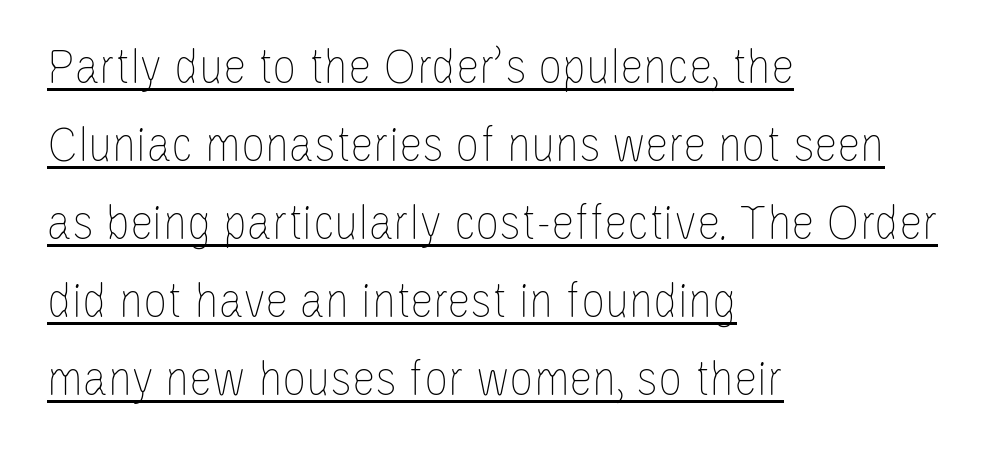
The image shows 53 px thin, condensed type, upright; set left-aligned, normal line spacing (1.47x), normal letter spacing, underlined; low stroke contrast and a large x-height.
